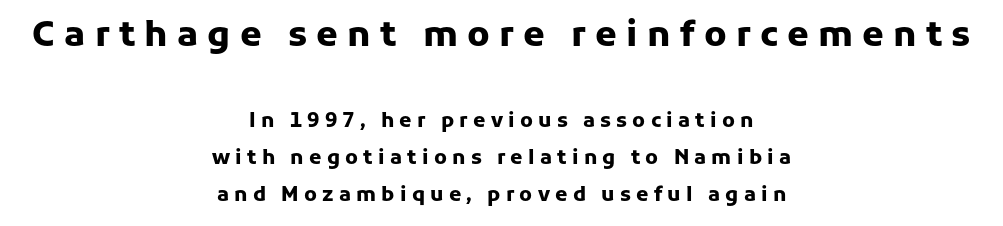
The image shows 35 px heavy sans-serif type, upright; set centered, line spacing 1.84x, unusually wide letter spacing (+0.26 em), not underlined; the first (top) block is 1.75x larger; low stroke contrast and a medium x-height.
